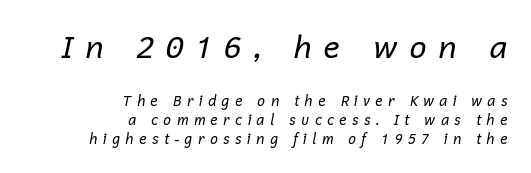
Q: Is the text bold? A: No.
Q: Is the text italic (slanted)? A: Yes, it leans right by about 12 degrees.
Q: Is the text underlined? A: No.
Q: How is the paragraph aligned? A: Right-aligned.
Q: Is the spacing between letters normal or unusually wide? A: Unusually wide.
Q: Is the spacing between lines tight, normal or loose? A: Normal.
Q: Which block of text is set in a larger size, the first (top) or the second (bottom)? A: The first (top) one.
Q: Width (condensed, normal, or wide)? A: Normal.
Q: Stroke contrast? A: Low.
Q: x-height? A: Medium.
Q: Monospaced? A: No.
